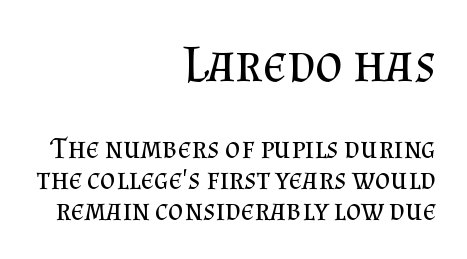
The image shows 53 px regular-weight serif type, upright; set right-aligned, tight line spacing (1.04x), normal letter spacing, not underlined; the first (top) block is 1.77x larger; medium stroke contrast and a small x-height.
